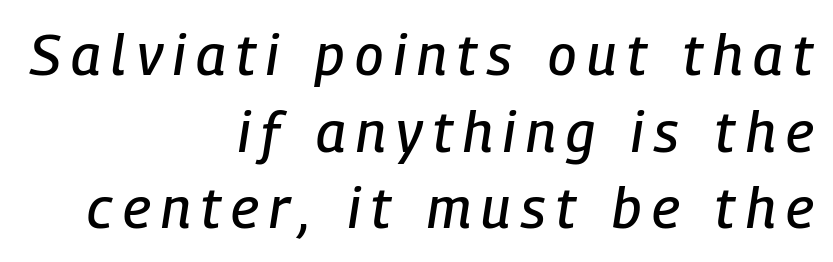
Line ends are locked; line starts wander. Any mark beneath the type? The region is blank. Slant detected: the letters are inclined. A typesetter would call this leading conventional body-copy spacing.
